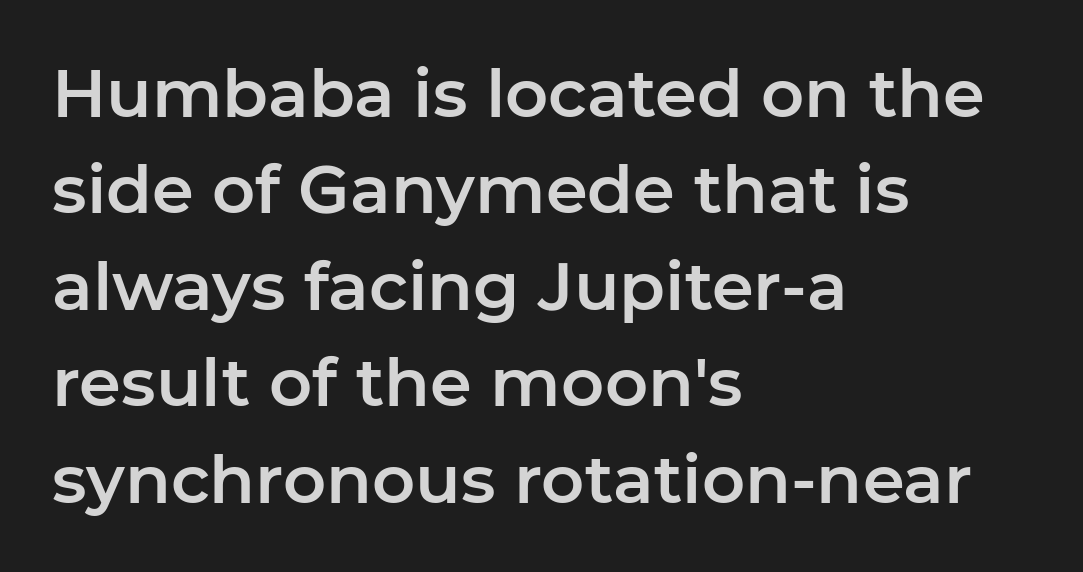
The image shows 67 px sans-serif type, upright; set left-aligned, normal line spacing (1.44x), normal letter spacing, not underlined; low stroke contrast and a medium x-height.
